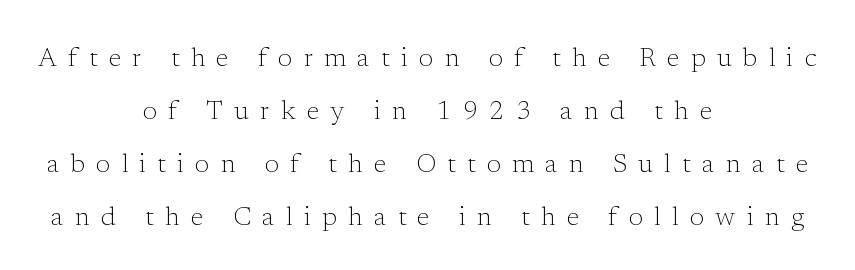
The image shows 26 px text type, upright; set centered, loose line spacing (2.04x), unusually wide letter spacing (+0.44 em), not underlined.
